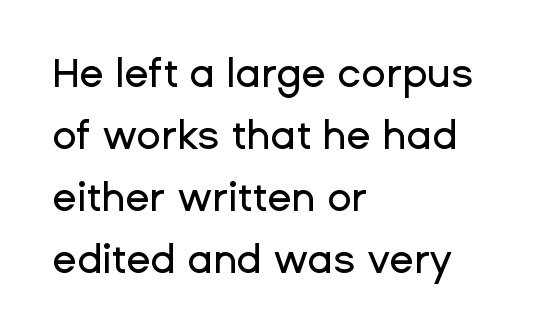
The font family rendered here belongs to the sans-serif group. Do the characters align in a grid? No, the font is proportional. The lines in this sample share a left origin and differ only in where they stop. These lines keep a tight, regular rhythm from letter to letter. Nope, not italic — everything's standing straight.
